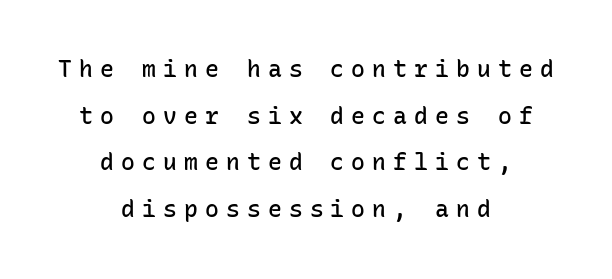
Q: Is the text bold? A: Semi-bold.
Q: Is the text italic (slanted)? A: No, it is upright.
Q: Is the text underlined? A: No.
Q: How is the paragraph aligned? A: Centered.
Q: Is the spacing between letters normal or unusually wide? A: Unusually wide.
Q: Is the spacing between lines tight, normal or loose? A: Loose.
